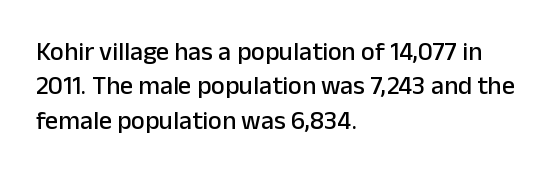
Q: Is the text italic (slanted)? A: No, it is upright.
Q: Is the text underlined? A: No.
Q: How is the paragraph aligned? A: Left-aligned.
Q: Is the spacing between letters normal or unusually wide? A: Normal.
Q: Is the spacing between lines tight, normal or loose? A: Normal.
